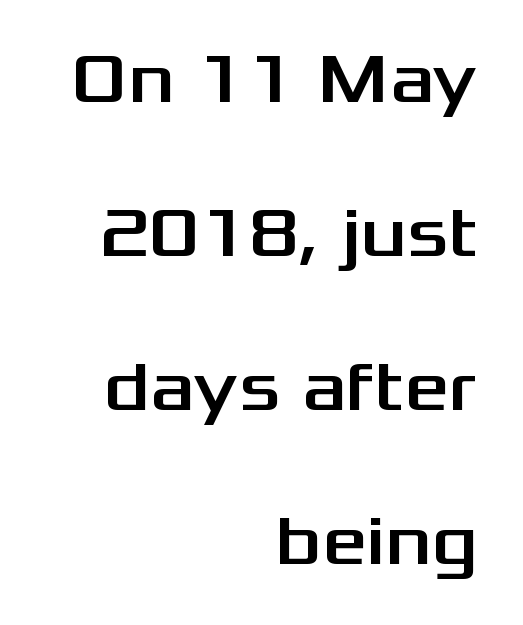
Here the glyphs are tracked normally, forming tight word shapes. In terms of posture, this sample is upright. Is there much room between lines? Yes — plenty of vertical air separates them. Is this a fixed-width face? No — the glyphs have proportional, varying widths. Unlike a traditional serif, this face leaves its strokes unadorned.
